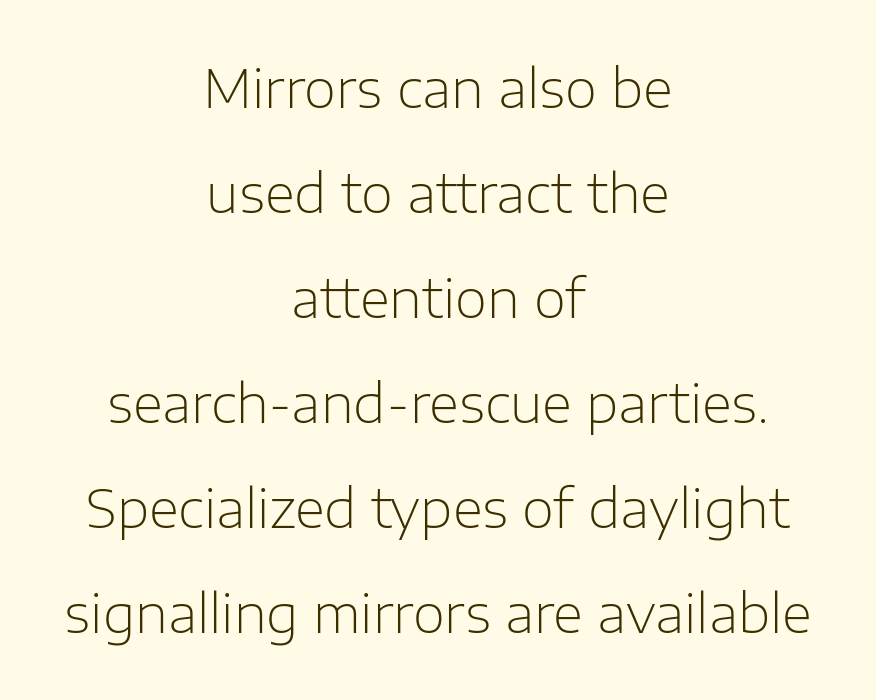
{"serif": "no", "italic": "no", "bold": "no", "weight": "light", "width": "normal", "stroke_contrast": "low", "x_height": "medium", "monospaced": "no", "underline": "no", "align": "center", "line_spacing": "loose", "line_spacing_ratio": 2.02, "letter_spacing": "normal", "letter_spacing_em": 0.0, "glyph_px": 52}
